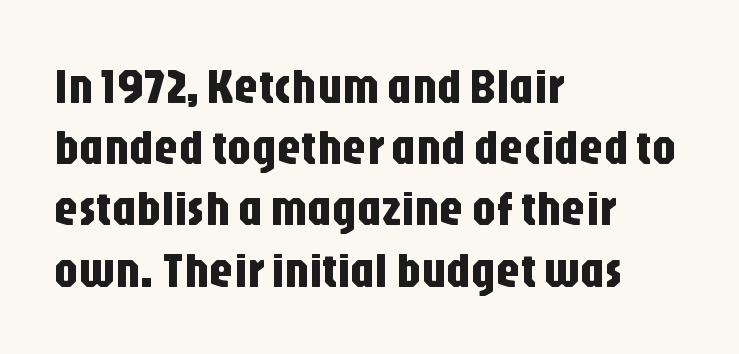
{"serif": "no", "italic": "no", "width": "condensed", "stroke_contrast": "low", "x_height": "large", "monospaced": "no", "underline": "no", "align": "left", "line_spacing": "normal", "line_spacing_ratio": 1.25, "letter_spacing": "normal", "letter_spacing_em": 0.0, "glyph_px": 49}
